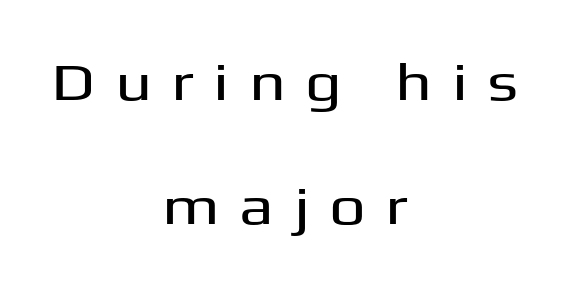
Q: Is the text italic (slanted)? A: No, it is upright.
Q: Is the typeface a serif or a sans-serif typeface? A: Sans-serif.
Q: Is the text underlined? A: No.
Q: How is the paragraph aligned? A: Centered.
Q: Is the spacing between letters normal or unusually wide? A: Unusually wide.
Q: Is the spacing between lines tight, normal or loose? A: Loose.
Q: Width (condensed, normal, or wide)? A: Wide.
Q: Stroke contrast? A: Medium.
Q: x-height? A: Medium.
Q: Monospaced? A: No.
